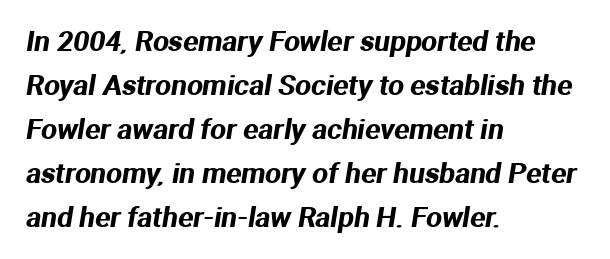
Is this a sans? Yes — the strokes have no serifs. The leading is moderate, giving the passage an even texture. Compared with a centered layout, this one pins lines to the left instead. What stands out about the letter spacing? Nothing — it is the standard amount.
